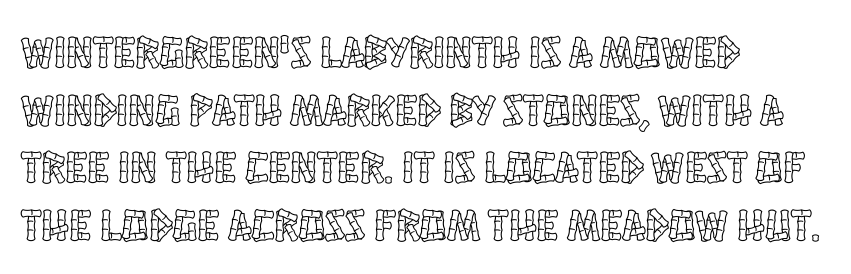
{"italic": "no", "width": "condensed", "x_height": "large", "monospaced": "no", "underline": "no", "align": "left", "line_spacing": "normal", "line_spacing_ratio": 1.28, "letter_spacing": "normal", "letter_spacing_em": 0.0, "glyph_px": 45}
